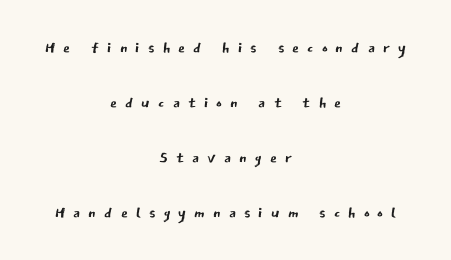
The image shows 22 px text type, upright; set centered, loose line spacing (2.5x), unusually wide letter spacing (+0.37 em), not underlined.
